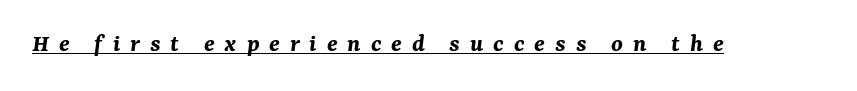
Plenty of ink on the page — the face is bold. A typesetter would call this heavily tracked-out type. The sample's only ornament is a line tracing under the words. The typography opts for an oblique posture over an upright one.
